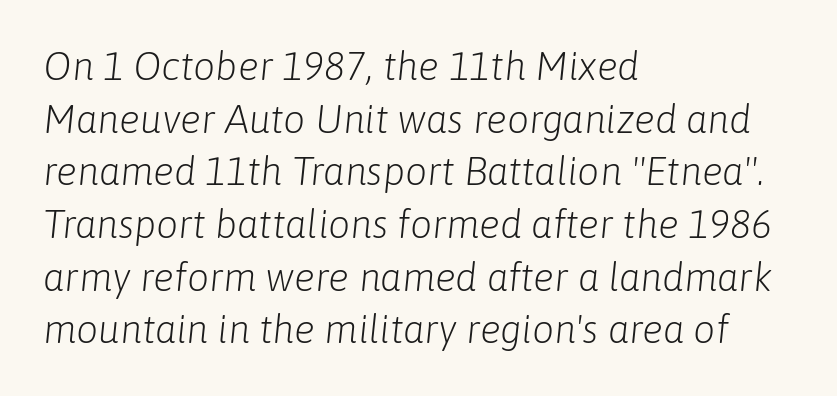
This rendering uses left alignment, leaving the right contour irregular. The space directly below the letters is spotless. The face used here is proportionally spaced, like ordinary book or web type. You could call the tracking neutral — neither tight nor loose. In terms of posture, this sample is oblique. Each new line begins a customary step beneath the previous one.
